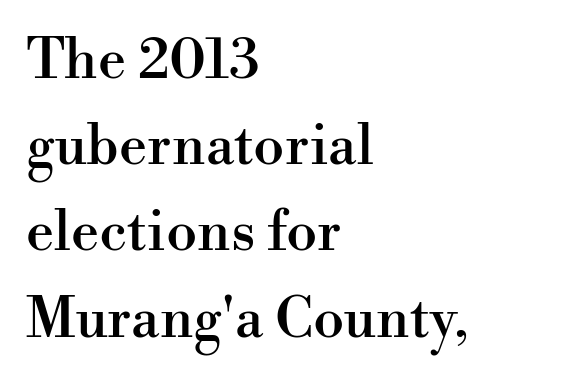
{"serif": "yes", "italic": "no", "width": "normal", "stroke_contrast": "high", "x_height": "small", "monospaced": "no", "underline": "no", "align": "left", "line_spacing": "normal", "line_spacing_ratio": 1.54, "letter_spacing": "normal", "letter_spacing_em": 0.0, "glyph_px": 56}
